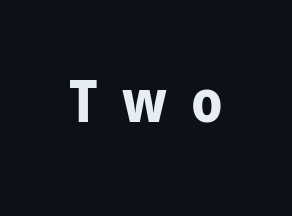
The image shows 59 px bold, condensed sans-serif type, upright; set centered, unusually wide letter spacing (+0.41 em), not underlined; low stroke contrast and a medium x-height.
